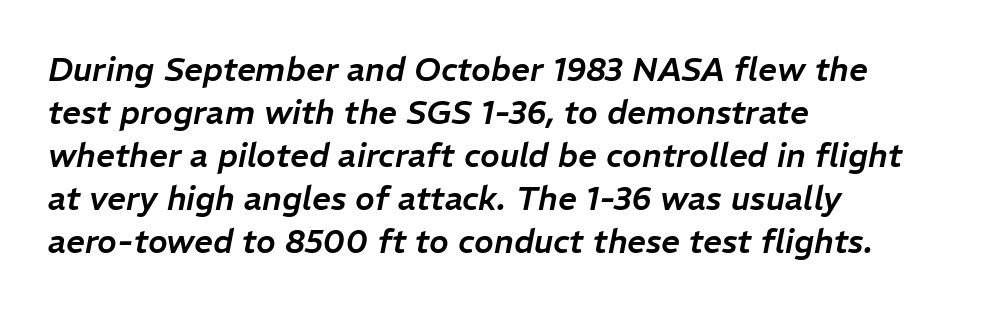
{"italic": "yes", "lean": "right", "slant_degrees": 11, "width": "normal", "stroke_contrast": "low", "x_height": "medium", "monospaced": "no", "underline": "no", "align": "left", "line_spacing": "normal", "line_spacing_ratio": 1.3, "letter_spacing": "normal", "letter_spacing_em": 0.0, "glyph_px": 33}
